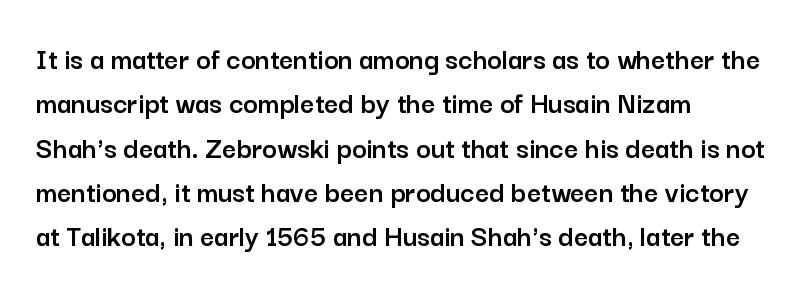
Is the letter spacing exaggerated? No — it looks like the ordinary default. The glyphs are unaccompanied by any horizontal stroke below them. Characters remain perfectly vertical along every line. How would I describe the line gaps? Plain and ordinary.
